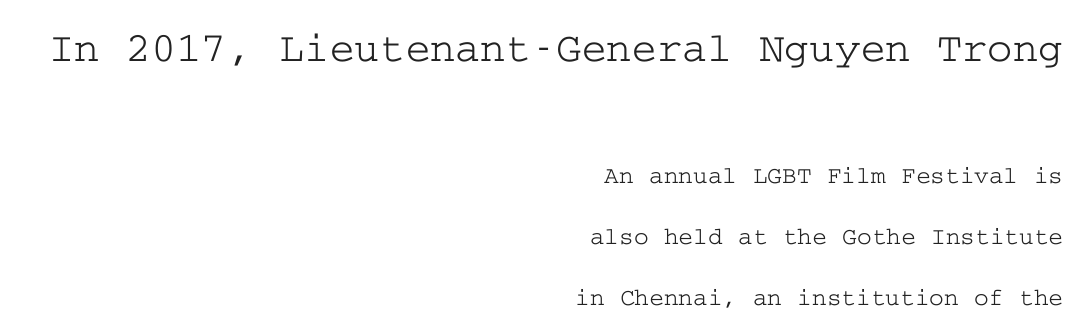
Each letter's strokes conclude with small projecting serifs. These lines are set flush right with a ragged left edge. Vertical strokes here are truly vertical. Honestly, there is no underline to notice here at all. In this sample the first text group is rendered at the bigger scale. This block would shrink considerably if given ordinary leading; it's expanded now.
